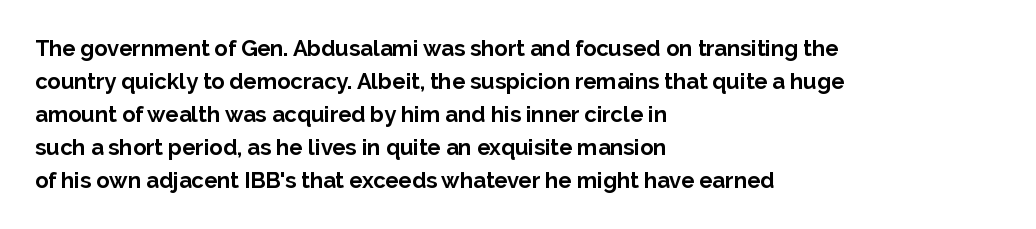
The image shows 22 px bold type, upright; set left-aligned, normal line spacing (1.5x), normal letter spacing, not underlined.
